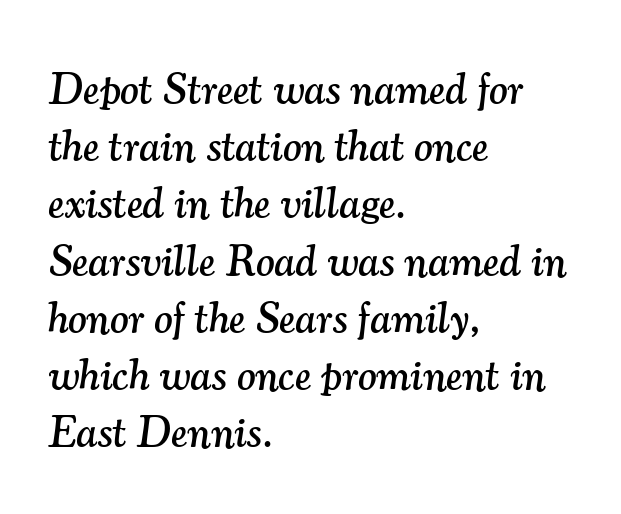
The image shows 44 px serif type, italic (leaning right); set left-aligned, normal line spacing (1.3x), normal letter spacing, not underlined; medium stroke contrast and a small x-height.
